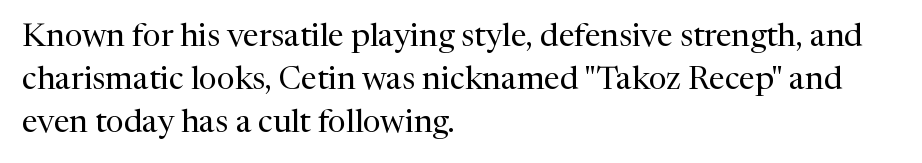
Q: Is the text bold? A: No.
Q: Is the text italic (slanted)? A: No, it is upright.
Q: Is the typeface a serif or a sans-serif typeface? A: Serif.
Q: Is the text underlined? A: No.
Q: How is the paragraph aligned? A: Left-aligned.
Q: Is the spacing between letters normal or unusually wide? A: Normal.
Q: Is the spacing between lines tight, normal or loose? A: Normal.
Q: Width (condensed, normal, or wide)? A: Normal.
Q: Stroke contrast? A: Medium.
Q: x-height? A: Medium.
Q: Monospaced? A: No.
